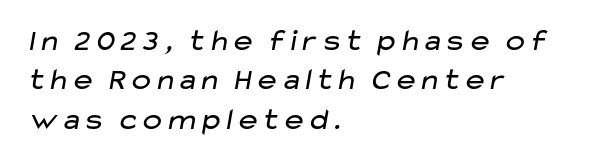
Q: Is the text bold? A: No.
Q: Is the typeface a serif or a sans-serif typeface? A: Sans-serif.
Q: Is the text underlined? A: No.
Q: How is the paragraph aligned? A: Left-aligned.
Q: Is the spacing between letters normal or unusually wide? A: Normal.
Q: Is the spacing between lines tight, normal or loose? A: Normal.
Q: Width (condensed, normal, or wide)? A: Wide.
Q: Stroke contrast? A: Low.
Q: x-height? A: Medium.
Q: Monospaced? A: No.
